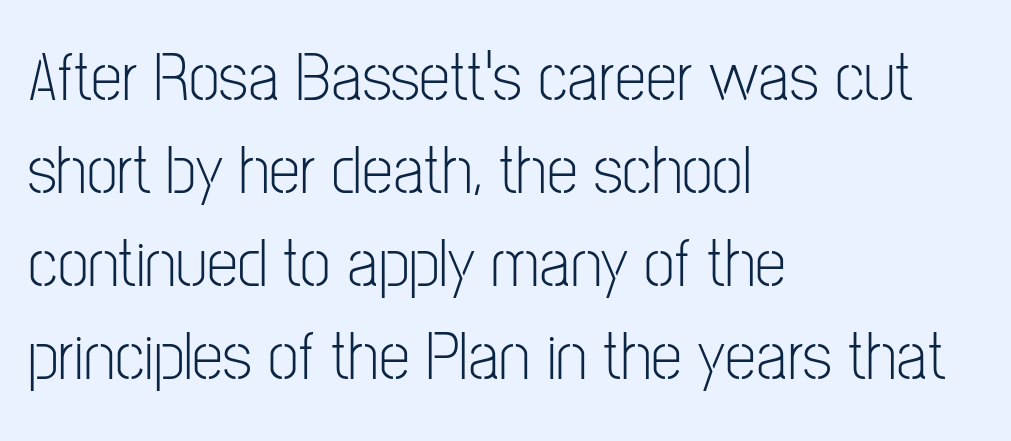
Q: Is the text bold? A: No.
Q: Is the text italic (slanted)? A: No, it is upright.
Q: Is the typeface a serif or a sans-serif typeface? A: Sans-serif.
Q: Is the text underlined? A: No.
Q: How is the paragraph aligned? A: Left-aligned.
Q: Is the spacing between letters normal or unusually wide? A: Normal.
Q: Is the spacing between lines tight, normal or loose? A: Normal.
Q: Width (condensed, normal, or wide)? A: Condensed.
Q: Stroke contrast? A: Low.
Q: x-height? A: Medium.
Q: Monospaced? A: No.
